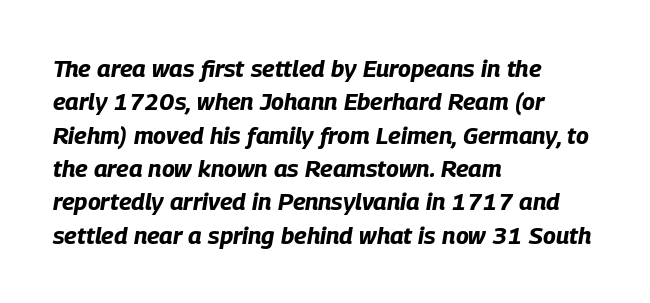
Words float on clear page, feet unadorned. The rag falls on the right side of this text block. The leading is moderate, giving the passage an even texture. There's an unmistakable incline to the writing here. Compared with an ordinary text face, these strokes are far heavier — a full bold. Here the glyphs are tracked normally, forming tight word shapes.
